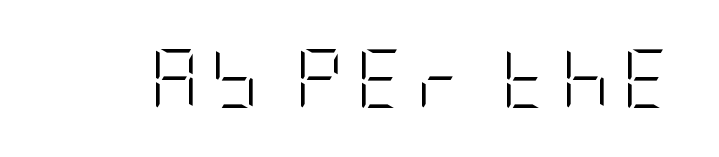
{"serif": "no", "italic": "no", "bold": "no", "weight": "light", "width": "condensed", "stroke_contrast": "low", "x_height": "large", "underline": "no", "letter_spacing": "wide", "letter_spacing_em": 0.21, "glyph_px": 59}
